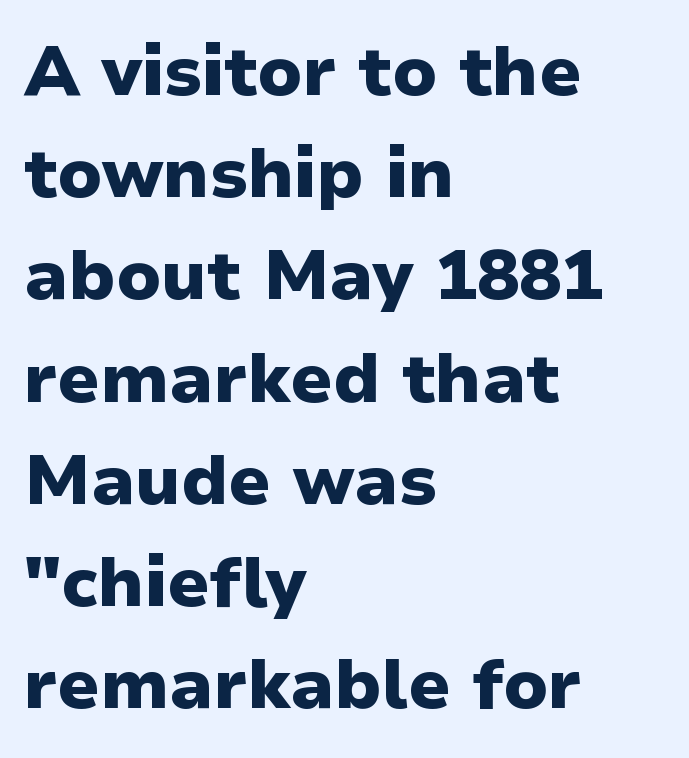
Descenders hang freely into open space. The glyphs have the mass of a bold cut. Note the varied advance widths — an 'i' is clearly narrower than an 'm'. The face used here is rendered with its standard letterfit.
